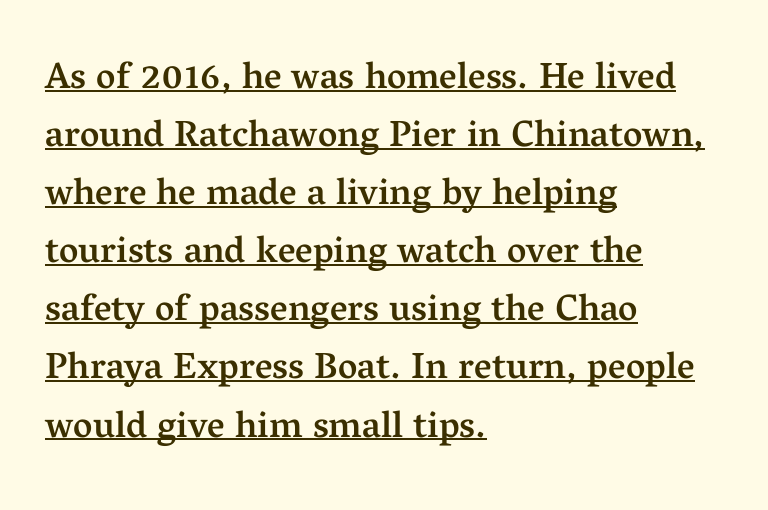
Q: Is the text bold? A: Semi-bold.
Q: Is the text italic (slanted)? A: No, it is upright.
Q: Is the typeface a serif or a sans-serif typeface? A: Serif.
Q: Is the text underlined? A: Yes.
Q: How is the paragraph aligned? A: Left-aligned.
Q: Is the spacing between letters normal or unusually wide? A: Normal.
Q: Is the spacing between lines tight, normal or loose? A: Normal.
Q: Width (condensed, normal, or wide)? A: Normal.
Q: Stroke contrast? A: Medium.
Q: x-height? A: Medium.
Q: Monospaced? A: No.
